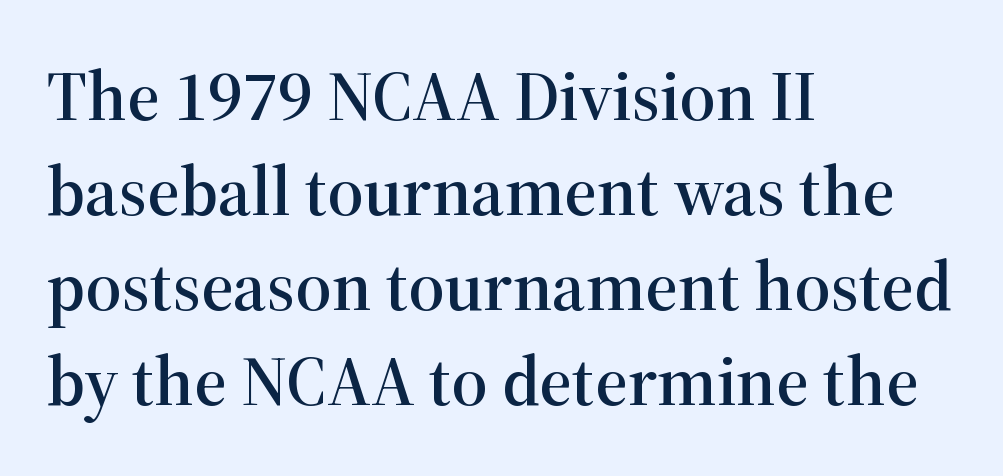
Stroke terminals: seriffed. Decoration check: the copy has no underline. Here the designer chose a conventional face with non-uniform glyph widths. Characters follow at the spacing the type designer built in. The typesetter chose a ragged-right arrangement here.
